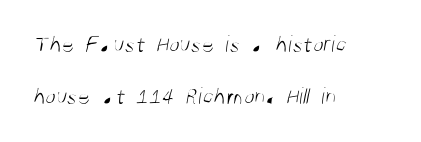
Does the copy run flush right? No — it runs flush left. A typesetter would call this zero additional tracking. Heaviness? Minimal to ordinary, like unemphasized prose. Bare-footed words on every line. Vertically, the passage feels expansive, rows floating well apart.
